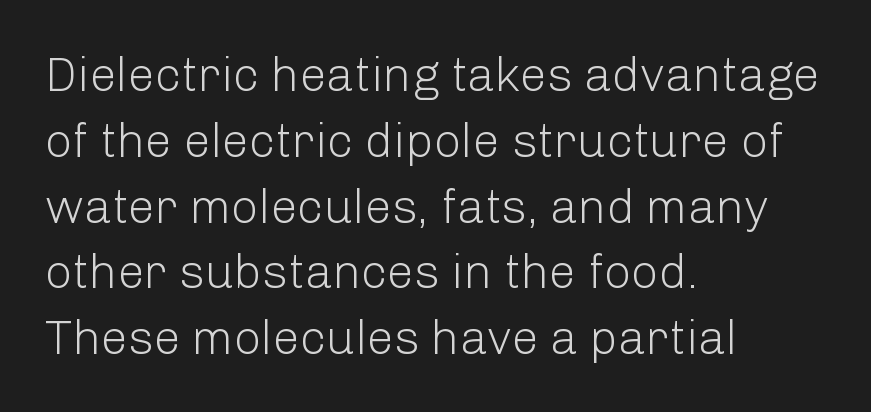
Q: Is the text bold? A: No.
Q: Is the text italic (slanted)? A: No, it is upright.
Q: Is the typeface a serif or a sans-serif typeface? A: Sans-serif.
Q: Is the text underlined? A: No.
Q: How is the paragraph aligned? A: Left-aligned.
Q: Is the spacing between letters normal or unusually wide? A: Normal.
Q: Is the spacing between lines tight, normal or loose? A: Normal.
Q: Width (condensed, normal, or wide)? A: Normal.
Q: Stroke contrast? A: Low.
Q: x-height? A: Medium.
Q: Monospaced? A: No.
